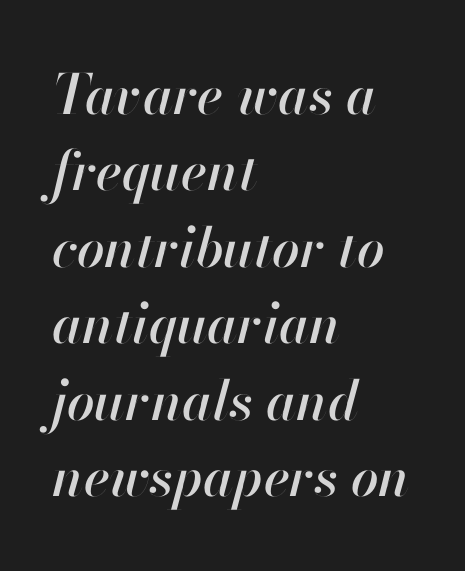
The image shows 55 px text type, italic (leaning right); set left-aligned, normal line spacing (1.39x), normal letter spacing, not underlined; high stroke contrast and a small x-height.
